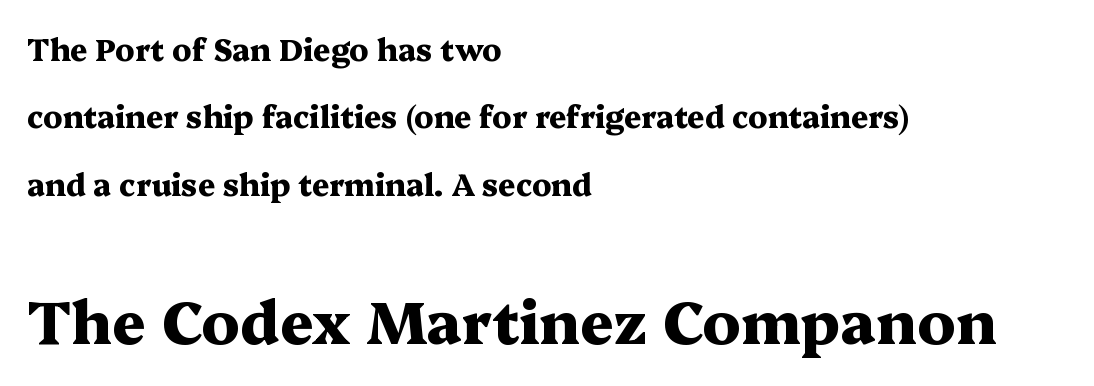
Just letters on the line, the space beneath them empty. The gaps between neighbouring characters are ordinary and unremarkable. One-word summary of the alignment: left. Caption: upper text group reduced, lower text group enlarged.
